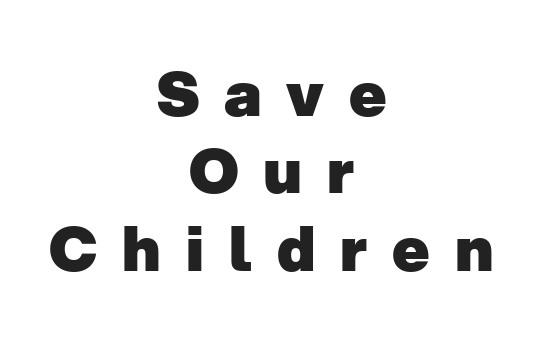
Successive baselines arrive at the customary interval. Regarding serifs, this sample does without them. Centered paragraph, ragged on both sides. No word sits above an underline.
